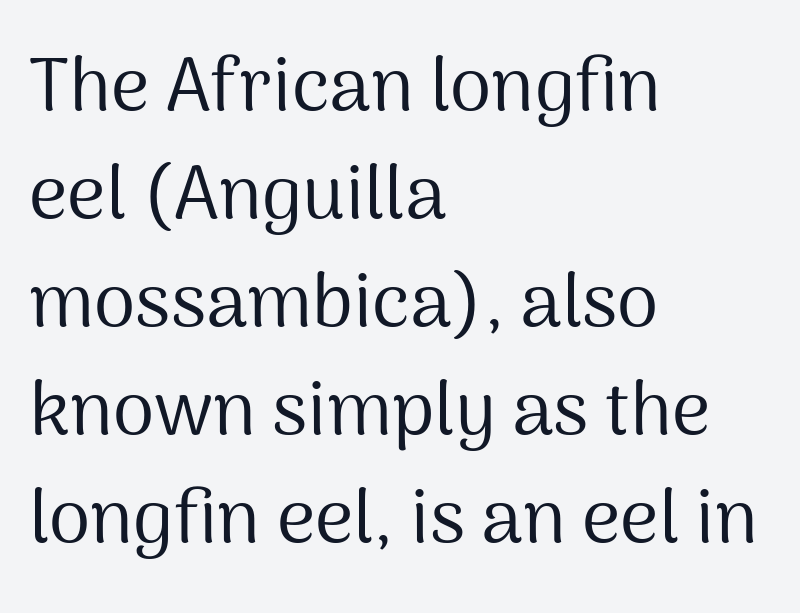
The image shows 75 px regular-weight sans-serif type, upright; set left-aligned, normal line spacing (1.44x), normal letter spacing, not underlined; medium stroke contrast and a medium x-height.
